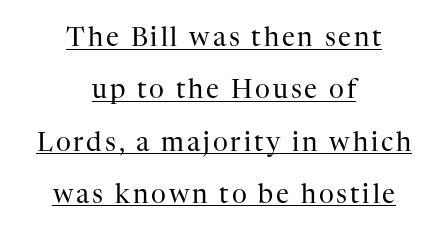
{"italic": "no", "bold": "no", "underline": "yes", "align": "center", "line_spacing": "loose", "line_spacing_ratio": 2.01, "glyph_px": 26}
